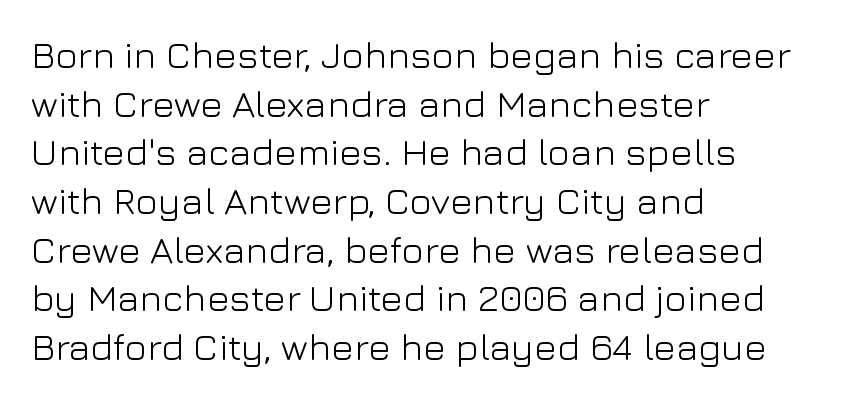
Q: Is the text bold? A: No.
Q: Is the text italic (slanted)? A: No, it is upright.
Q: Is the typeface a serif or a sans-serif typeface? A: Sans-serif.
Q: Is the text underlined? A: No.
Q: How is the paragraph aligned? A: Left-aligned.
Q: Is the spacing between letters normal or unusually wide? A: Normal.
Q: Is the spacing between lines tight, normal or loose? A: Normal.
Q: Width (condensed, normal, or wide)? A: Normal.
Q: Stroke contrast? A: Low.
Q: x-height? A: Medium.
Q: Monospaced? A: No.
